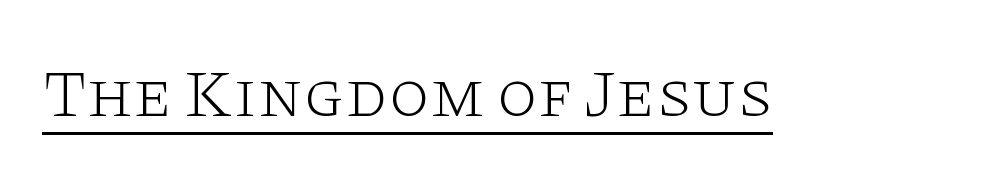
{"serif": "yes", "italic": "no", "bold": "no", "weight": "light", "width": "wide", "stroke_contrast": "low", "x_height": "large", "monospaced": "no", "underline": "yes", "letter_spacing": "normal", "letter_spacing_em": 0.0, "glyph_px": 66}
